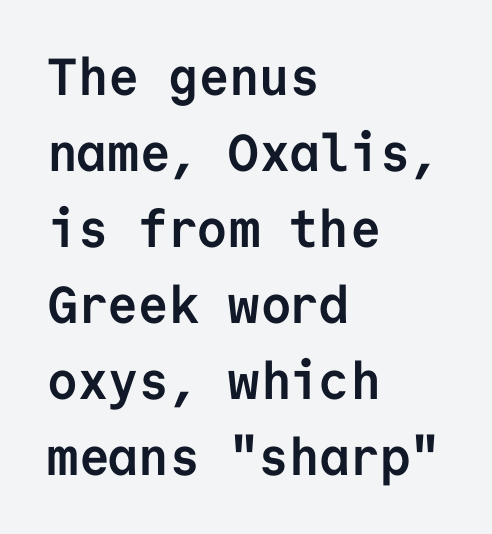
Q: Is the text bold? A: Yes.
Q: Is the text italic (slanted)? A: No, it is upright.
Q: Is the typeface a serif or a sans-serif typeface? A: Sans-serif.
Q: Is the text underlined? A: No.
Q: How is the paragraph aligned? A: Left-aligned.
Q: Is the spacing between letters normal or unusually wide? A: Normal.
Q: Is the spacing between lines tight, normal or loose? A: Normal.
Q: Width (condensed, normal, or wide)? A: Normal.
Q: Stroke contrast? A: Low.
Q: x-height? A: Medium.
Q: Monospaced? A: Yes.
